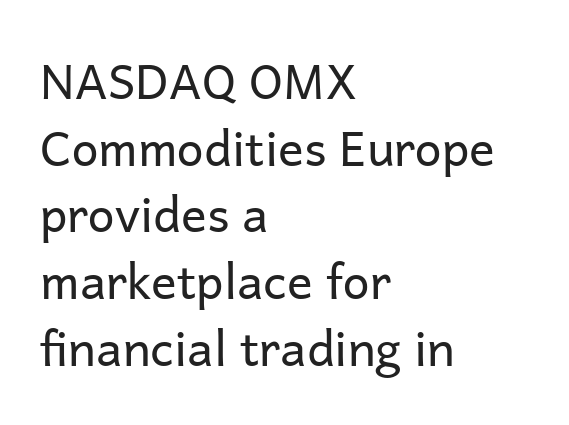
Q: Is the text bold? A: No.
Q: Is the text italic (slanted)? A: No, it is upright.
Q: Is the typeface a serif or a sans-serif typeface? A: Sans-serif.
Q: Is the text underlined? A: No.
Q: How is the paragraph aligned? A: Left-aligned.
Q: Is the spacing between letters normal or unusually wide? A: Normal.
Q: Is the spacing between lines tight, normal or loose? A: Normal.
Q: Width (condensed, normal, or wide)? A: Normal.
Q: Stroke contrast? A: Low.
Q: x-height? A: Medium.
Q: Monospaced? A: No.
